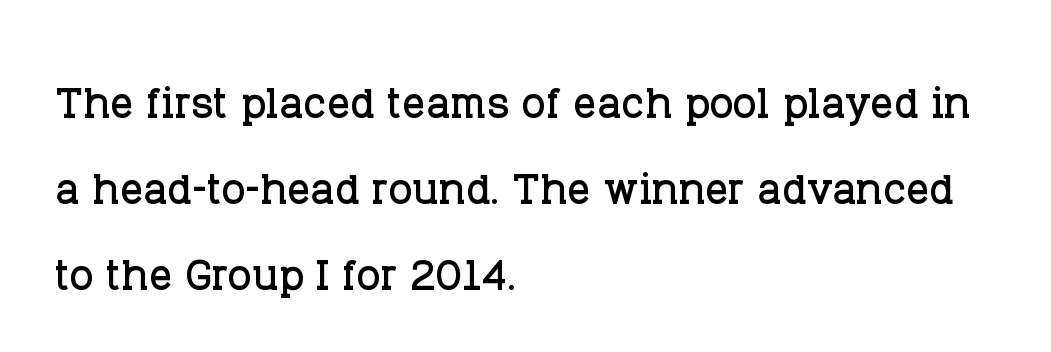
Q: Is the text italic (slanted)? A: No, it is upright.
Q: Is the typeface a serif or a sans-serif typeface? A: Serif.
Q: Is the text underlined? A: No.
Q: How is the paragraph aligned? A: Left-aligned.
Q: Is the spacing between letters normal or unusually wide? A: Normal.
Q: Is the spacing between lines tight, normal or loose? A: Normal.
Q: Width (condensed, normal, or wide)? A: Normal.
Q: Stroke contrast? A: Low.
Q: x-height? A: Large.
Q: Monospaced? A: No.
